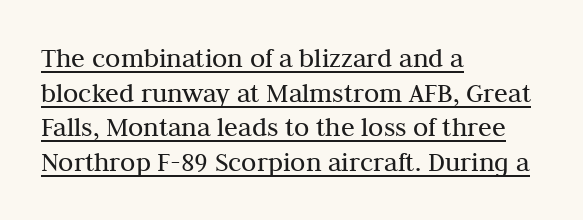
Q: Is the text bold? A: No.
Q: Is the text italic (slanted)? A: No, it is upright.
Q: Is the typeface a serif or a sans-serif typeface? A: Serif.
Q: Is the text underlined? A: Yes.
Q: How is the paragraph aligned? A: Left-aligned.
Q: Is the spacing between letters normal or unusually wide? A: Normal.
Q: Width (condensed, normal, or wide)? A: Normal.
Q: Stroke contrast? A: Medium.
Q: x-height? A: Medium.
Q: Monospaced? A: No.
